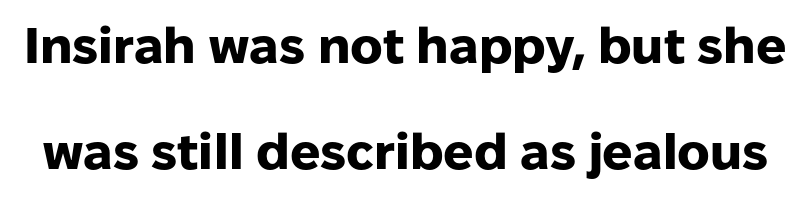
The image shows 50 px heavy sans-serif type, upright; set loose line spacing (2.12x), normal letter spacing, not underlined; low stroke contrast and a medium x-height.
